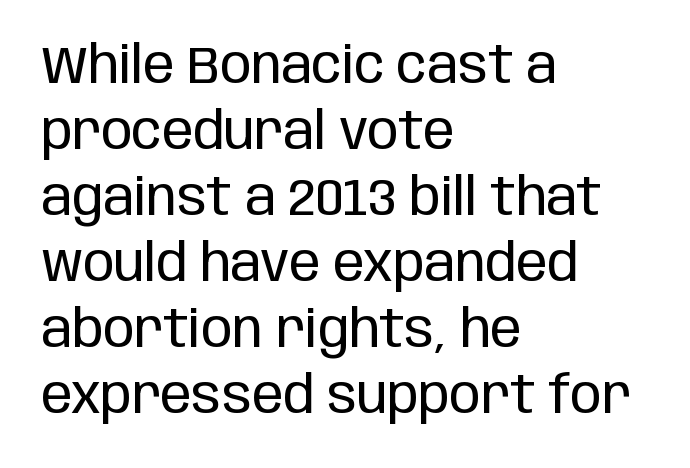
{"serif": "no", "italic": "no", "bold": "no", "weight": "regular", "width": "condensed", "stroke_contrast": "low", "x_height": "large", "monospaced": "no", "underline": "no", "align": "left", "line_spacing": "normal", "line_spacing_ratio": 1.27, "letter_spacing": "normal", "letter_spacing_em": 0.0, "glyph_px": 52}
